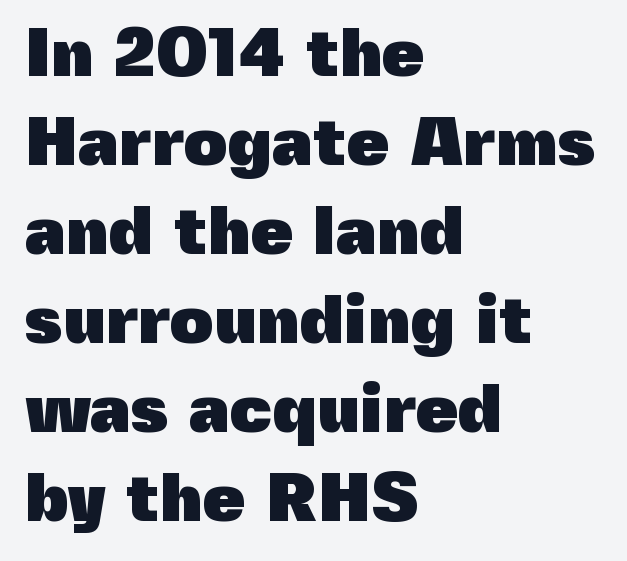
The image shows 68 px heavy sans-serif type, upright; set left-aligned, normal line spacing (1.31x), normal letter spacing, not underlined; a medium x-height.
